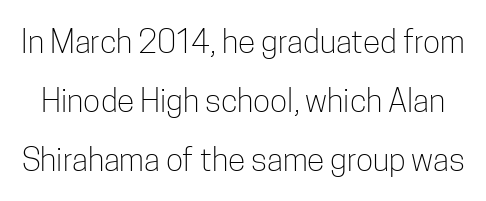
The image shows 32 px light, condensed sans-serif type, upright; set line spacing 1.85x, normal letter spacing, not underlined; low stroke contrast and a medium x-height.
